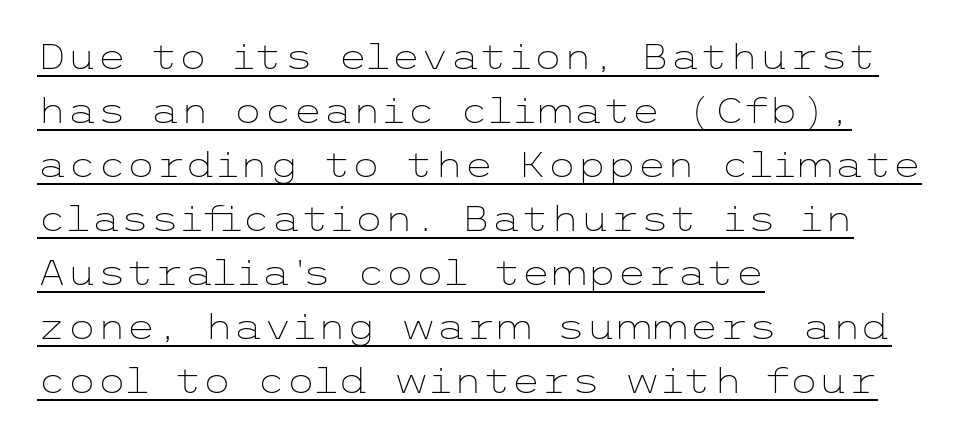
{"serif": "no", "italic": "no", "bold": "no", "weight": "light", "width": "wide", "stroke_contrast": "low", "x_height": "medium", "underline": "yes", "align": "left", "line_spacing": "normal", "line_spacing_ratio": 1.59, "letter_spacing": "normal", "letter_spacing_em": 0.0, "glyph_px": 34}
